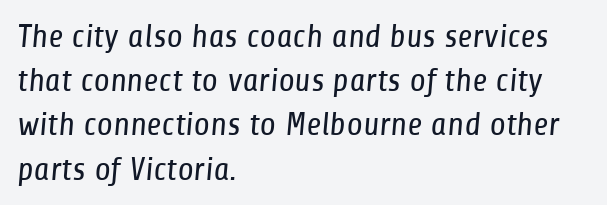
The image shows 33 px regular-weight, condensed sans-serif type; set left-aligned, normal line spacing (1.34x), normal letter spacing, not underlined; low stroke contrast and a medium x-height.
